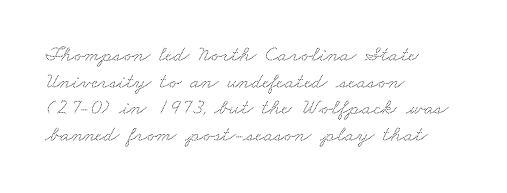
Q: Is the text underlined? A: No.
Q: How is the paragraph aligned? A: Left-aligned.
Q: Is the spacing between letters normal or unusually wide? A: Normal.
